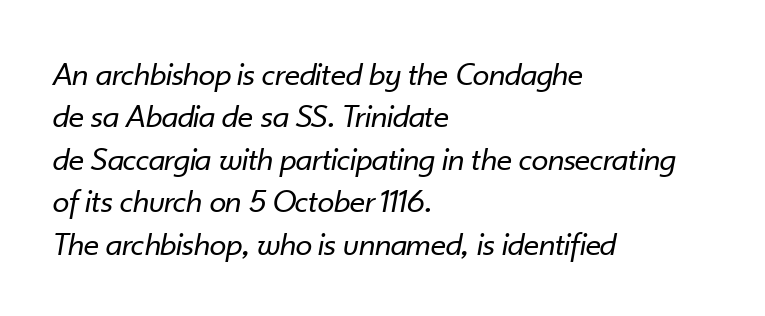
Q: Is the text bold? A: No.
Q: Is the text italic (slanted)? A: Yes, it leans right by about 10 degrees.
Q: Is the text underlined? A: No.
Q: How is the paragraph aligned? A: Left-aligned.
Q: Is the spacing between letters normal or unusually wide? A: Normal.
Q: Is the spacing between lines tight, normal or loose? A: Normal.
Q: Width (condensed, normal, or wide)? A: Normal.
Q: Stroke contrast? A: Low.
Q: x-height? A: Small.
Q: Monospaced? A: No.
